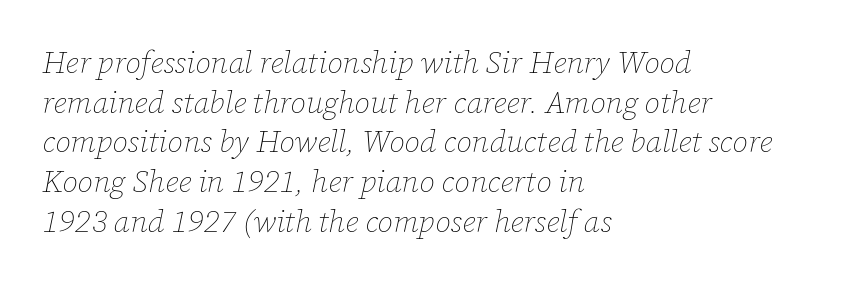
No letter is thick-stroked: the sample isn't bold. The passage shown is typed in a proportional face where columns would drift. Plain, unruled lines of type. These lines are set flush left with a ragged right edge. You could call the tracking neutral — neither tight nor loose. A typesetter would call this leading conventional body-copy spacing.
